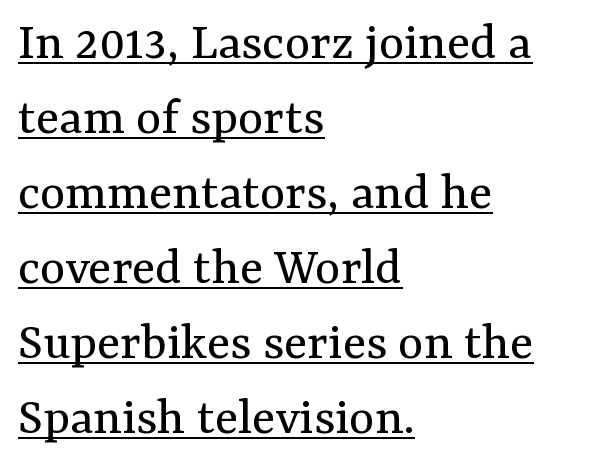
{"serif": "yes", "italic": "no", "bold": "no", "weight": "regular", "width": "normal", "stroke_contrast": "medium", "x_height": "medium", "monospaced": "no", "underline": "yes", "align": "left", "line_spacing": "normal", "line_spacing_ratio": 1.39, "letter_spacing": "normal", "letter_spacing_em": 0.0, "glyph_px": 54}
